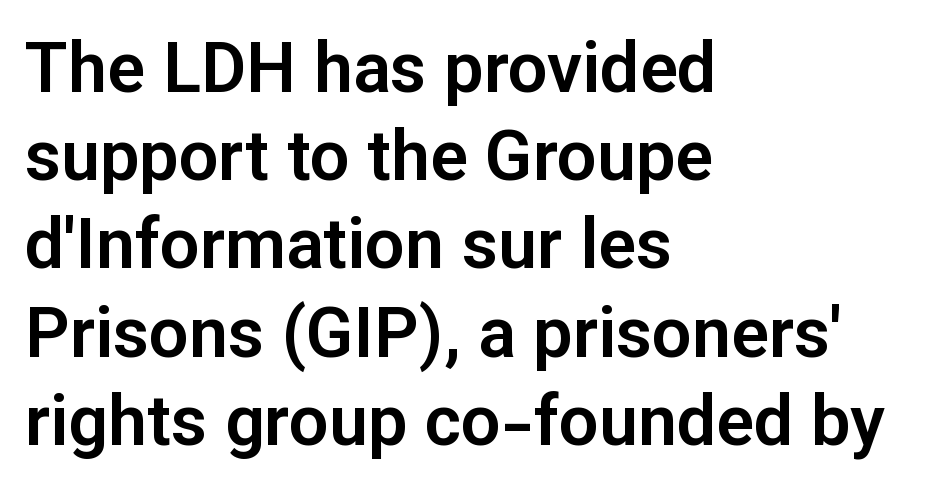
{"serif": "no", "italic": "no", "width": "normal", "stroke_contrast": "low", "x_height": "medium", "monospaced": "no", "underline": "no", "align": "left", "line_spacing": "normal", "line_spacing_ratio": 1.26, "letter_spacing": "normal", "letter_spacing_em": 0.0, "glyph_px": 70}
